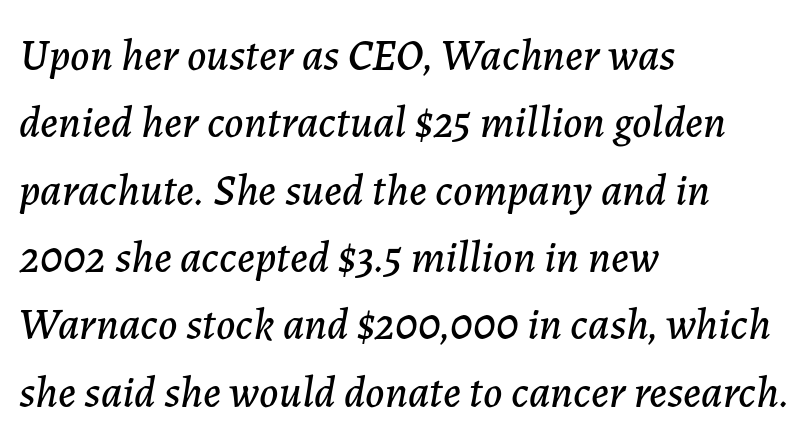
{"italic": "yes", "lean": "right", "slant_degrees": 7, "width": "normal", "stroke_contrast": "low", "x_height": "medium", "monospaced": "no", "underline": "no", "align": "left", "line_spacing": "normal", "line_spacing_ratio": 1.53, "letter_spacing": "normal", "letter_spacing_em": 0.0, "glyph_px": 44}
